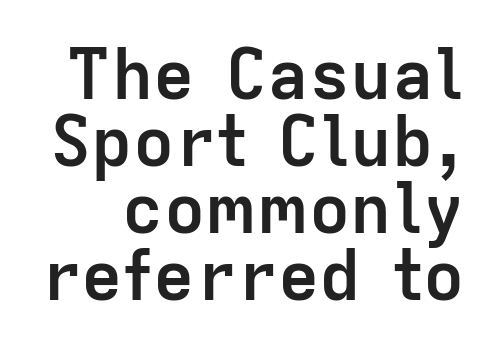
{"serif": "no", "italic": "no", "bold": "yes", "weight": "semibold", "width": "normal", "stroke_contrast": "low", "x_height": "medium", "monospaced": "no", "underline": "no", "line_spacing": "tight", "line_spacing_ratio": 0.97, "letter_spacing": "normal", "letter_spacing_em": 0.0, "glyph_px": 69}
